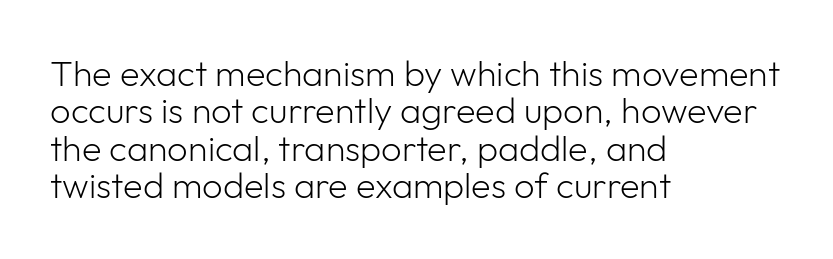
{"serif": "no", "italic": "no", "bold": "no", "weight": "light", "width": "normal", "stroke_contrast": "low", "x_height": "medium", "monospaced": "no", "underline": "no", "align": "left", "line_spacing": "tight", "line_spacing_ratio": 1.04, "letter_spacing": "normal", "letter_spacing_em": 0.0, "glyph_px": 36}
